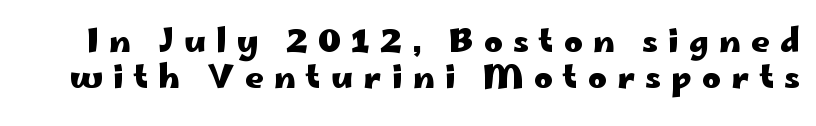
If you measured baseline to baseline, you'd find a short distance. Proportional: the letters do not fall into vertical columns. Just letters on the line, the space beneath them empty. These lines carry a lot of weight — the face is fully bold.
